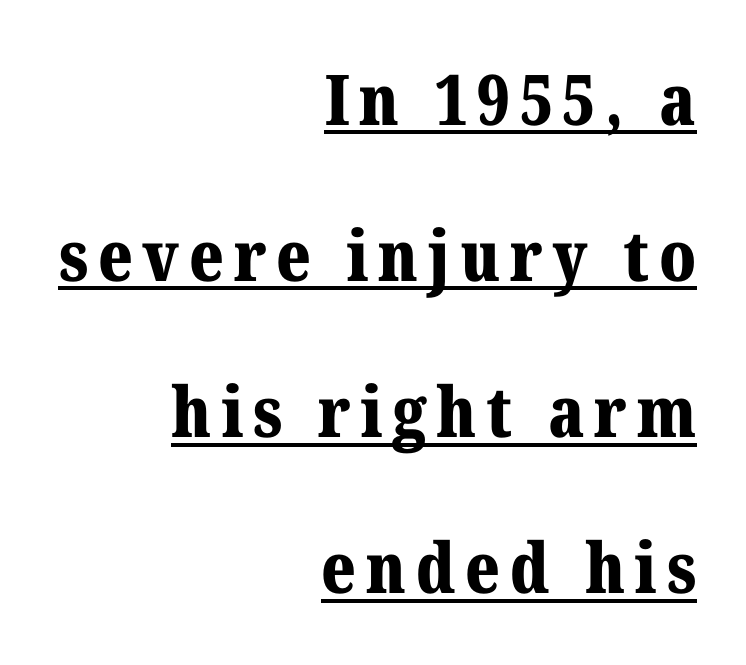
Q: Is the text bold? A: Yes.
Q: Is the text italic (slanted)? A: No, it is upright.
Q: Is the typeface a serif or a sans-serif typeface? A: Serif.
Q: Is the text underlined? A: Yes.
Q: How is the paragraph aligned? A: Right-aligned.
Q: Is the spacing between lines tight, normal or loose? A: Loose.
Q: Width (condensed, normal, or wide)? A: Normal.
Q: Stroke contrast? A: Medium.
Q: x-height? A: Medium.
Q: Monospaced? A: No.
